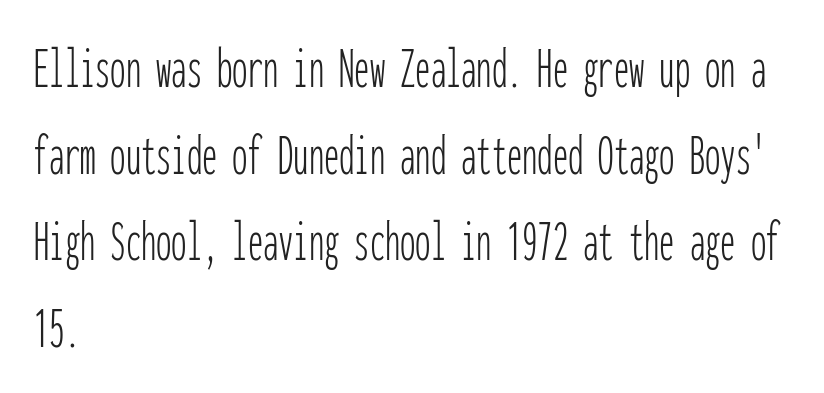
{"serif": "no", "italic": "no", "bold": "no", "weight": "thin", "width": "condensed", "stroke_contrast": "low", "x_height": "medium", "monospaced": "yes", "underline": "no", "align": "left", "line_spacing": "normal", "line_spacing_ratio": 1.42, "letter_spacing": "normal", "letter_spacing_em": 0.0, "glyph_px": 61}
